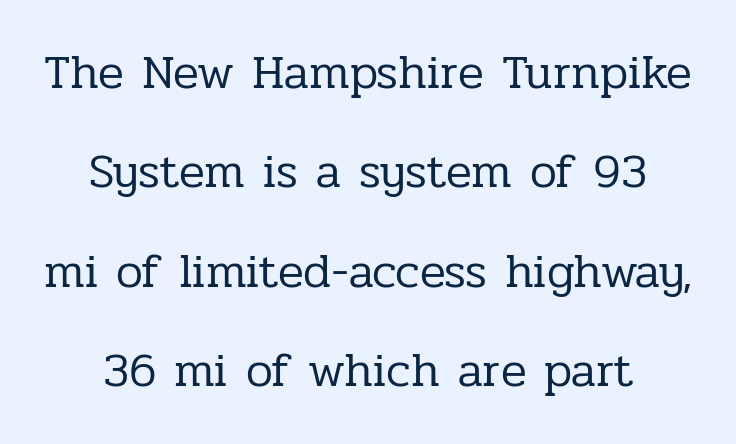
Q: Is the text bold? A: No.
Q: Is the text italic (slanted)? A: No, it is upright.
Q: Is the typeface a serif or a sans-serif typeface? A: Serif.
Q: Is the text underlined? A: No.
Q: How is the paragraph aligned? A: Centered.
Q: Is the spacing between letters normal or unusually wide? A: Normal.
Q: Is the spacing between lines tight, normal or loose? A: Loose.
Q: Width (condensed, normal, or wide)? A: Normal.
Q: Stroke contrast? A: Low.
Q: x-height? A: Medium.
Q: Monospaced? A: No.
